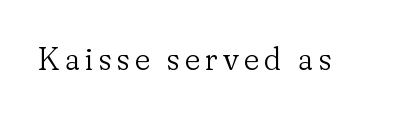
The weight tops out at a normal text grade. Note the varied advance widths — an 'i' is clearly narrower than an 'm'. These lines were composed using upright roman letters. A serif font was chosen for this passage. Check under the words: just untouched page.
